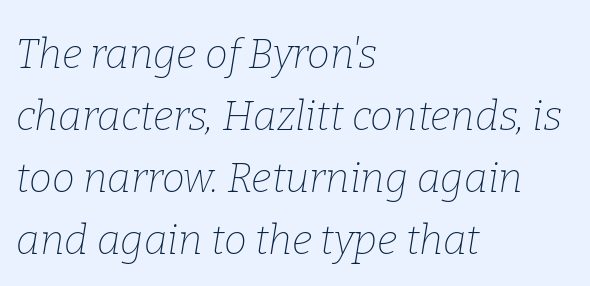
Character widths vary here, with narrow letters taking less room than wide ones. Short note: letters normally spaced. The cut favours lightness, reaching ordinary text weight at its darkest. Vertical spacing — default. Rendered with sloped, italic letterforms.
